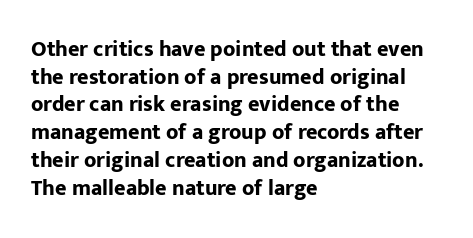
Q: Is the text bold? A: Yes.
Q: Is the text italic (slanted)? A: No, it is upright.
Q: Is the text underlined? A: No.
Q: How is the paragraph aligned? A: Left-aligned.
Q: Is the spacing between letters normal or unusually wide? A: Normal.
Q: Is the spacing between lines tight, normal or loose? A: Normal.
